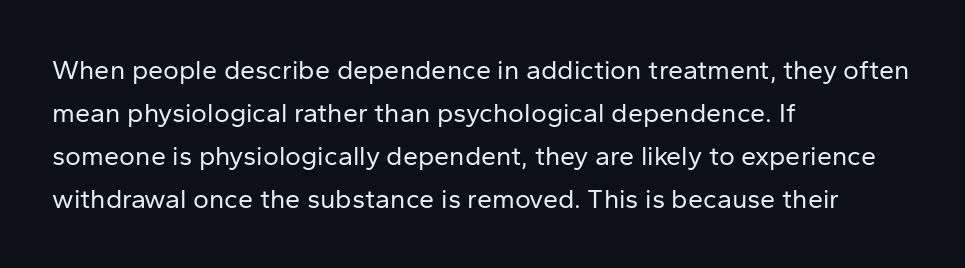
Q: Is the text bold? A: No.
Q: Is the text italic (slanted)? A: No, it is upright.
Q: Is the text underlined? A: No.
Q: How is the paragraph aligned? A: Left-aligned.
Q: Is the spacing between letters normal or unusually wide? A: Normal.
Q: Is the spacing between lines tight, normal or loose? A: Normal.
